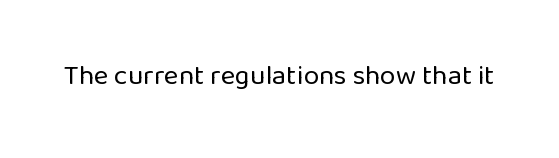
{"serif": "no", "italic": "no", "bold": "no", "weight": "regular", "width": "normal", "stroke_contrast": "low", "x_height": "medium", "monospaced": "no", "underline": "no", "letter_spacing": "normal", "letter_spacing_em": 0.0, "glyph_px": 28}
